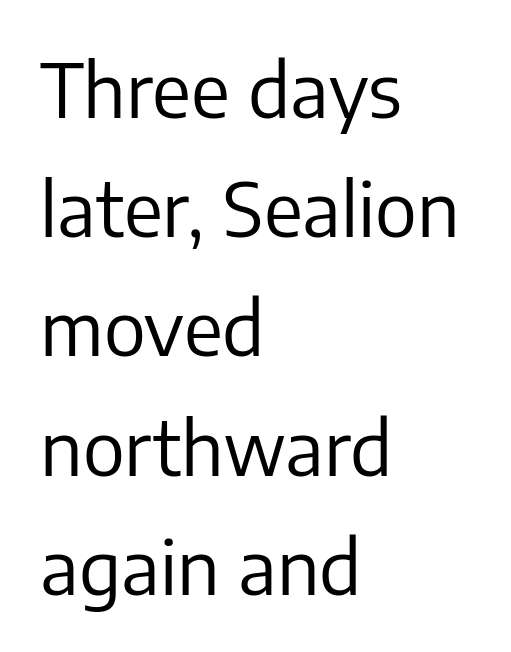
{"serif": "no", "italic": "no", "bold": "no", "weight": "regular", "width": "normal", "stroke_contrast": "low", "x_height": "medium", "monospaced": "no", "underline": "no", "align": "left", "line_spacing": "normal", "line_spacing_ratio": 1.59, "letter_spacing": "normal", "letter_spacing_em": 0.0, "glyph_px": 75}
